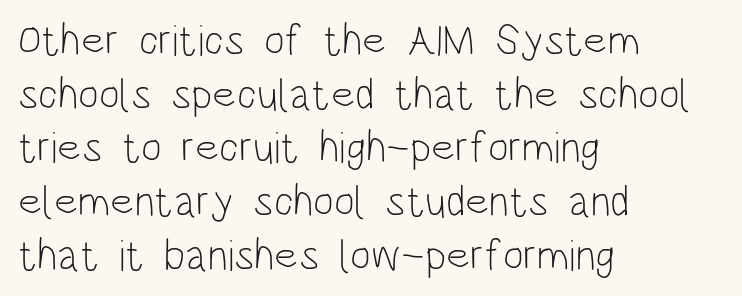
Q: Is the text bold? A: No.
Q: Is the text italic (slanted)? A: No, it is upright.
Q: Is the typeface a serif or a sans-serif typeface? A: Sans-serif.
Q: Is the text underlined? A: No.
Q: How is the paragraph aligned? A: Left-aligned.
Q: Is the spacing between letters normal or unusually wide? A: Normal.
Q: Width (condensed, normal, or wide)? A: Condensed.
Q: Stroke contrast? A: Low.
Q: x-height? A: Large.
Q: Monospaced? A: No.
